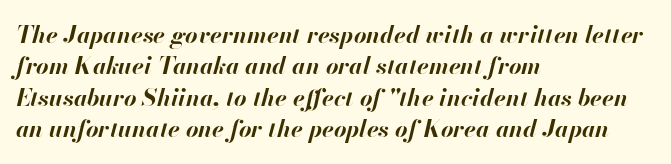
The image shows 24 px bold type, italic (leaning right); set left-aligned, normal line spacing (1.31x), normal letter spacing, not underlined.
